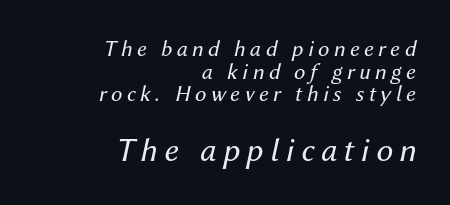
{"italic": "yes", "lean": "right", "slant_degrees": 12, "bold": "no", "weight": "regular", "width": "normal", "stroke_contrast": "medium", "x_height": "medium", "monospaced": "no", "underline": "no", "align": "right", "line_spacing": "tight", "line_spacing_ratio": 0.98, "larger_block": "second", "size_ratio": 1.48, "glyph_px": 34}
